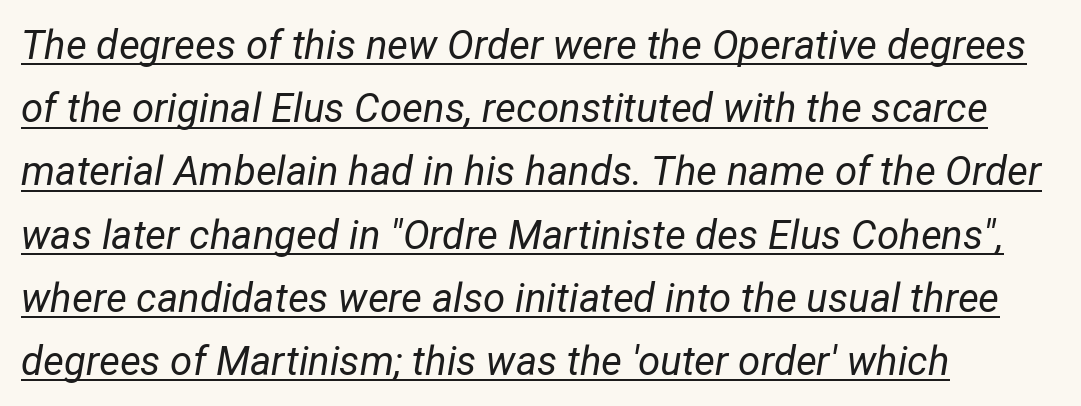
The image shows 40 px regular-weight type, italic (leaning right); set left-aligned, normal line spacing (1.58x), normal letter spacing, underlined; low stroke contrast and a medium x-height.
